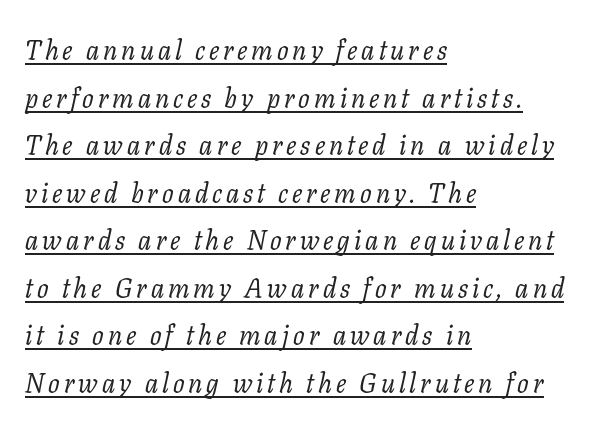
The image shows 27 px text type, italic (leaning right); set left-aligned, line spacing 1.76x, underlined.
